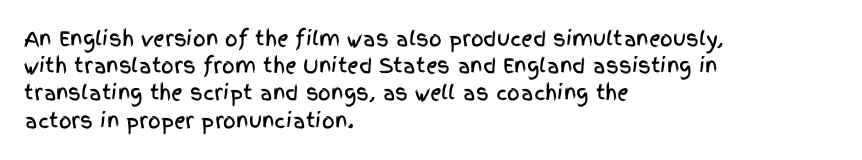
The image shows 20 px text type, upright; set left-aligned, normal line spacing (1.36x), normal letter spacing, not underlined.
